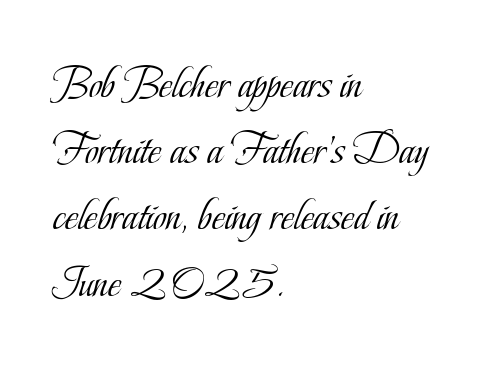
Summary of weight: not heavy and not bold. The ragged edge is on the right, which tells us the setting is flush left. Does extra space separate the letters? No, they use regular spacing. Leading matches the norm, producing a regular column. A bare baseline throughout the passage.
